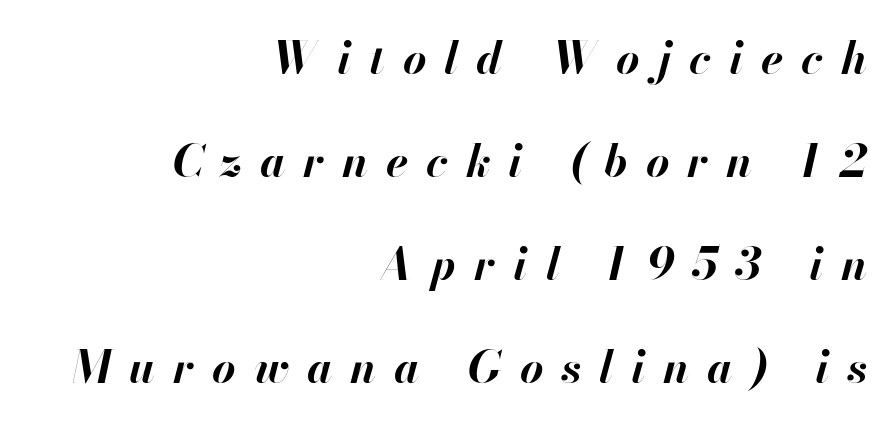
{"italic": "yes", "lean": "right", "slant_degrees": 13, "bold": "yes", "weight": "bold", "width": "normal", "stroke_contrast": "high", "x_height": "small", "monospaced": "no", "underline": "no", "align": "right", "line_spacing": "loose", "line_spacing_ratio": 2.29, "letter_spacing": "wide", "letter_spacing_em": 0.4, "glyph_px": 45}
